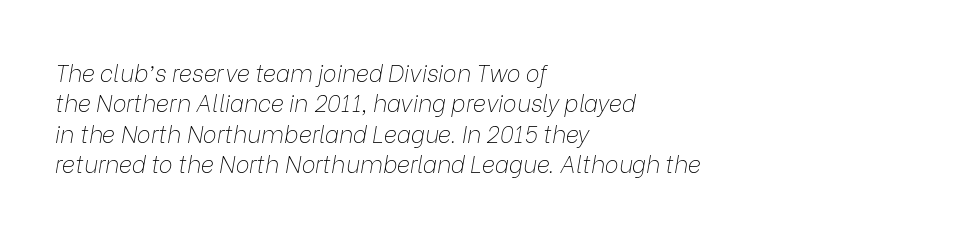
The image shows 23 px text type, italic (leaning right); set left-aligned, normal line spacing (1.32x), normal letter spacing, not underlined.
